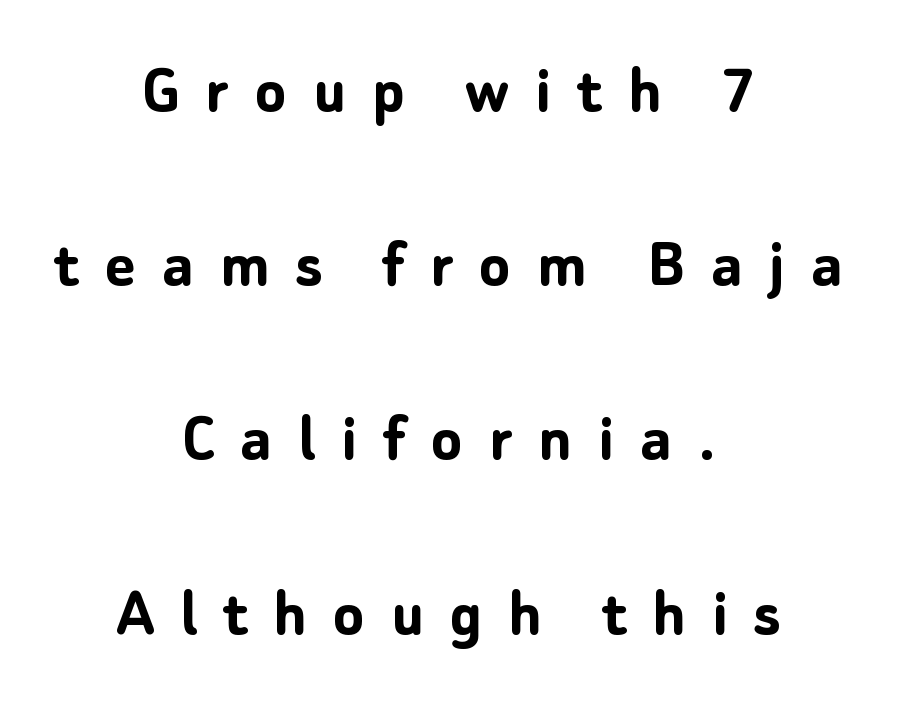
Q: Is the text bold? A: Yes.
Q: Is the text italic (slanted)? A: No, it is upright.
Q: Is the typeface a serif or a sans-serif typeface? A: Sans-serif.
Q: Is the text underlined? A: No.
Q: How is the paragraph aligned? A: Centered.
Q: Is the spacing between letters normal or unusually wide? A: Unusually wide.
Q: Is the spacing between lines tight, normal or loose? A: Loose.
Q: Width (condensed, normal, or wide)? A: Normal.
Q: Stroke contrast? A: Low.
Q: x-height? A: Medium.
Q: Monospaced? A: No.
